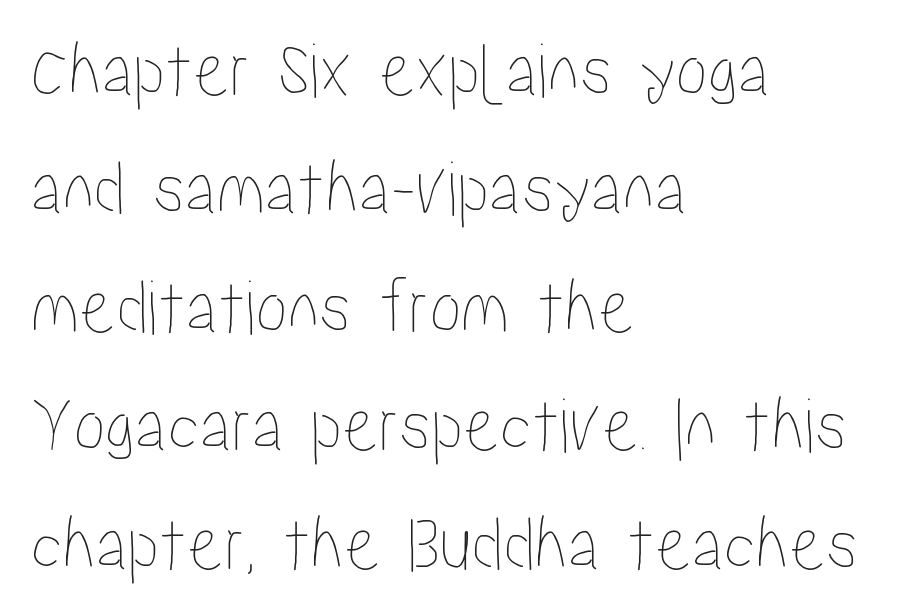
The image shows 80 px condensed type, upright; set left-aligned, normal line spacing (1.48x), normal letter spacing, not underlined; low stroke contrast and a medium x-height.
